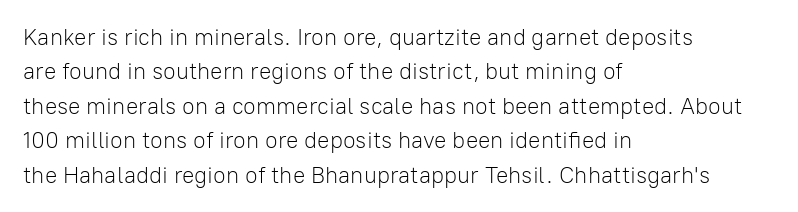
{"italic": "no", "bold": "no", "underline": "no", "align": "left", "line_spacing": "normal", "line_spacing_ratio": 1.5, "letter_spacing": "normal", "letter_spacing_em": 0.0, "glyph_px": 23}
